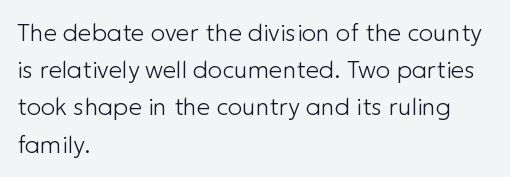
Q: Is the text bold? A: No.
Q: Is the text italic (slanted)? A: No, it is upright.
Q: Is the text underlined? A: No.
Q: How is the paragraph aligned? A: Left-aligned.
Q: Is the spacing between letters normal or unusually wide? A: Normal.
Q: Is the spacing between lines tight, normal or loose? A: Normal.
